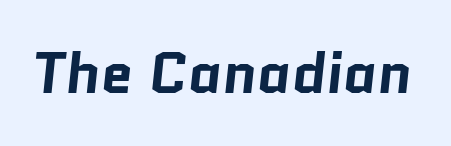
Q: Is the text bold? A: Yes.
Q: Is the typeface a serif or a sans-serif typeface? A: Sans-serif.
Q: Is the text underlined? A: No.
Q: Is the spacing between letters normal or unusually wide? A: Normal.
Q: Width (condensed, normal, or wide)? A: Normal.
Q: Stroke contrast? A: Low.
Q: x-height? A: Medium.
Q: Monospaced? A: No.
